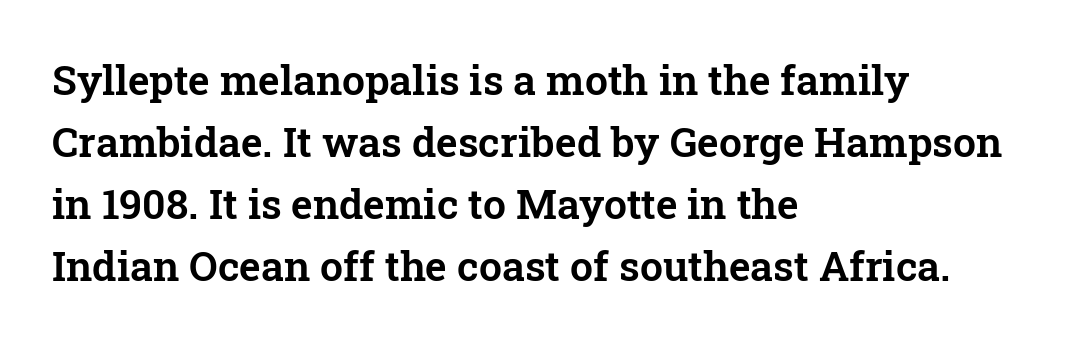
The image shows 41 px serif type, upright; set left-aligned, normal line spacing (1.51x), normal letter spacing, not underlined; low stroke contrast and a medium x-height.
